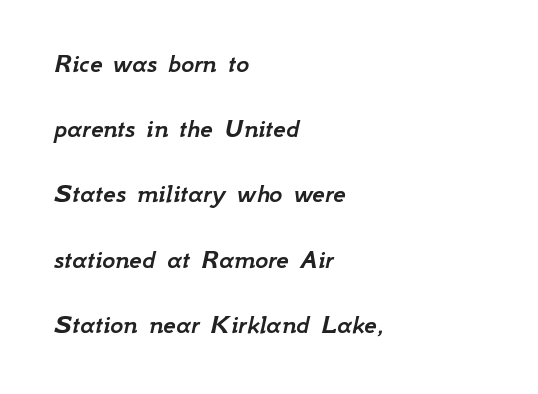
The image shows 28 px text type, italic (leaning right); set left-aligned, loose line spacing (2.33x), normal letter spacing, not underlined; low stroke contrast and a small x-height.
